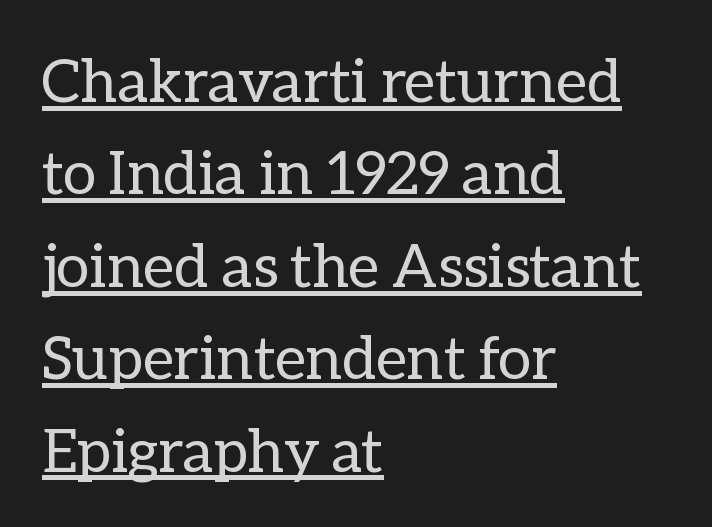
The font's upright variant was chosen for this text. Proportional: the letters do not fall into vertical columns. Think standard paragraph weight, or any step lighter than that. Short note: letters normally spaced. In CSS terms this would be text-align: left.
